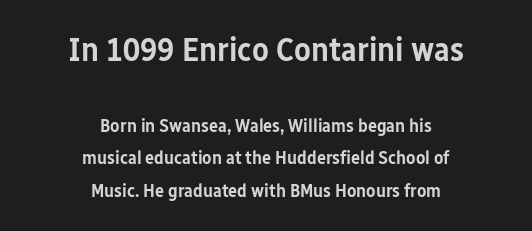
Q: Is the text bold? A: Semi-bold.
Q: Is the text italic (slanted)? A: No, it is upright.
Q: Is the typeface a serif or a sans-serif typeface? A: Sans-serif.
Q: Is the text underlined? A: No.
Q: How is the paragraph aligned? A: Centered.
Q: Is the spacing between letters normal or unusually wide? A: Normal.
Q: Which block of text is set in a larger size, the first (top) or the second (bottom)? A: The first (top) one.
Q: Width (condensed, normal, or wide)? A: Condensed.
Q: Stroke contrast? A: Low.
Q: x-height? A: Medium.
Q: Monospaced? A: No.
